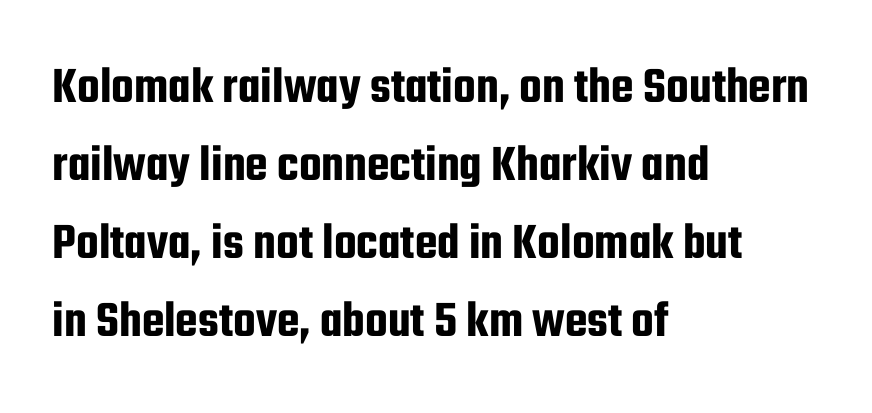
The image shows 52 px condensed sans-serif type, upright; set left-aligned, normal line spacing (1.5x), normal letter spacing, not underlined; low stroke contrast and a medium x-height.
